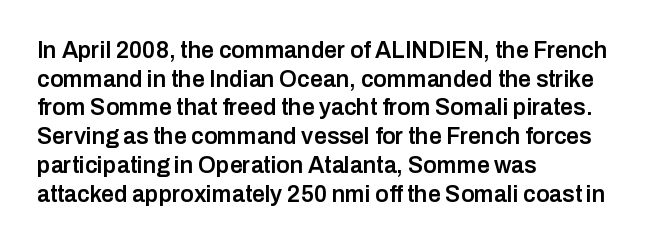
{"italic": "no", "bold": "semi", "underline": "no", "align": "left", "line_spacing": "normal", "line_spacing_ratio": 1.25, "letter_spacing": "normal", "letter_spacing_em": 0.0, "glyph_px": 23}
